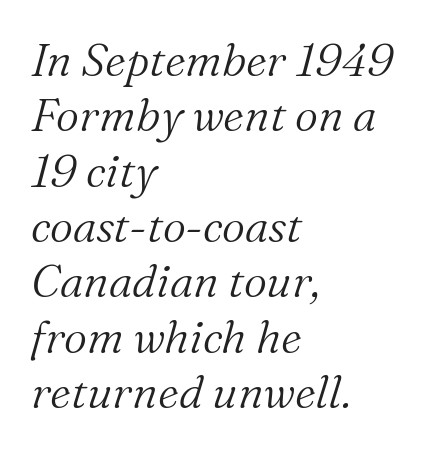
{"serif": "yes", "italic": "yes", "lean": "right", "slant_degrees": 16, "bold": "no", "weight": "light", "width": "normal", "stroke_contrast": "medium", "x_height": "medium", "monospaced": "no", "underline": "no", "align": "left", "line_spacing_ratio": 1.23, "letter_spacing": "normal", "letter_spacing_em": 0.0, "glyph_px": 45}
